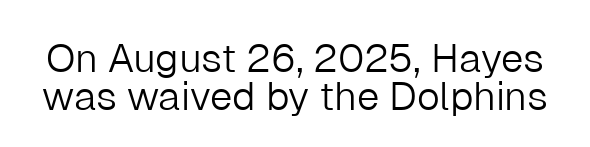
This reads as an unemphasized weight, regular at the heaviest. Glyph-to-glyph distance matches everyday printed text. Beneath every word, the page is bare. Spacing verdict: proportional, widths tailored to each character.
